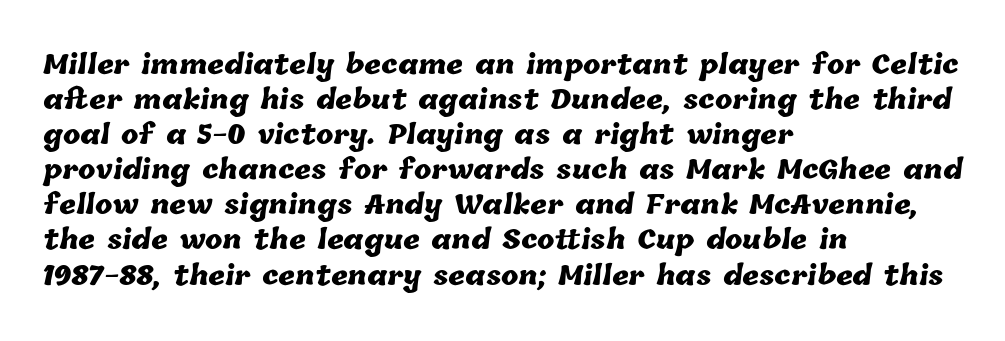
This rendering uses left alignment, leaving the right contour irregular. The passage shown stacks its lines at a standard gap. Unmarked baselines from the first word to the last. Is the letter spacing exaggerated? No — it looks like the ordinary default. As a designer I'd log this as weight 700, bold.
